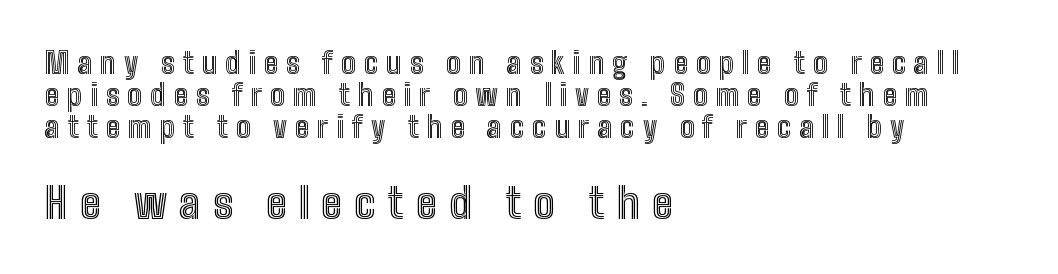
This sample is left-justified, so line endings fall wherever the words run out. Spacing verdict: proportional, widths tailored to each character. Horizontal bands of white between lines are thin slivers. The letters in the lower block stand taller than those in the block above. Posture: straight, roman, zero tilt.
